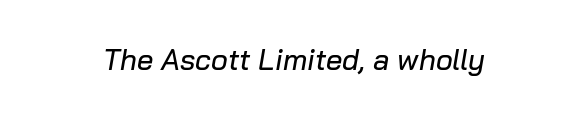
The image shows 29 px text type, italic (leaning right); set normal letter spacing, not underlined; low stroke contrast and a medium x-height.
